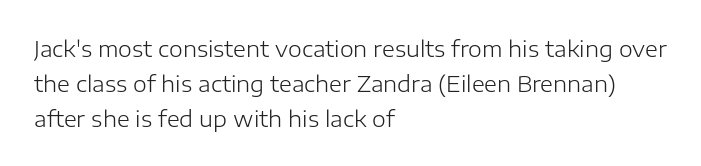
The image shows 22 px text type, upright; set left-aligned, normal line spacing (1.59x), normal letter spacing, not underlined.
